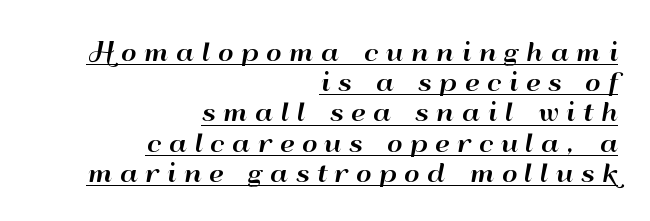
The leading is moderate, giving the passage an even texture. Underlined type. Line endings align vertically; line beginnings do not. The tracking reads as deliberately expanded to a designer's eye.
